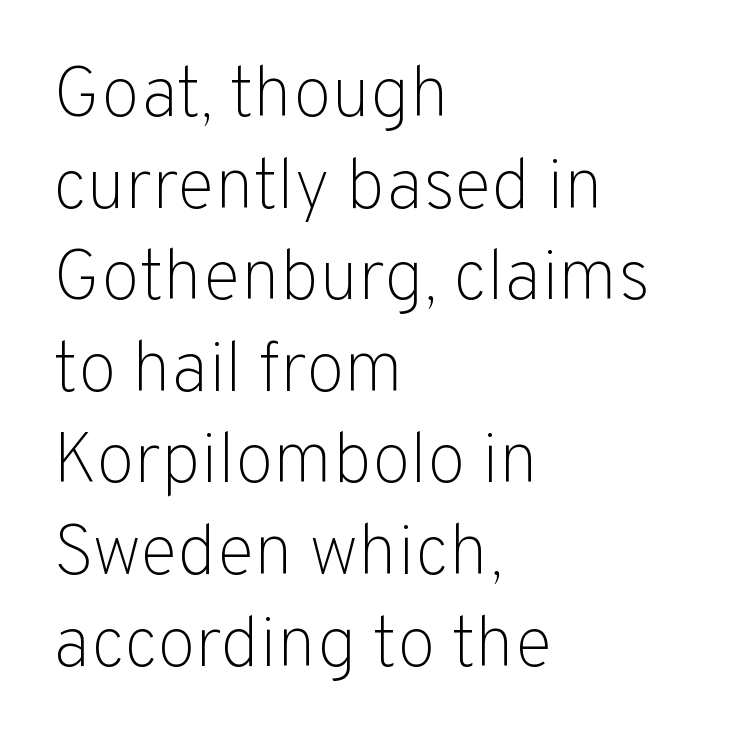
The image shows 71 px light sans-serif type, upright; set left-aligned, normal line spacing (1.29x), normal letter spacing, not underlined; low stroke contrast and a medium x-height.
